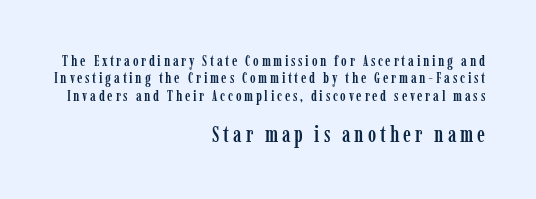
{"italic": "no", "underline": "no", "align": "right", "line_spacing_ratio": 1.16, "larger_block": "second", "size_ratio": 1.47, "glyph_px": 22}
